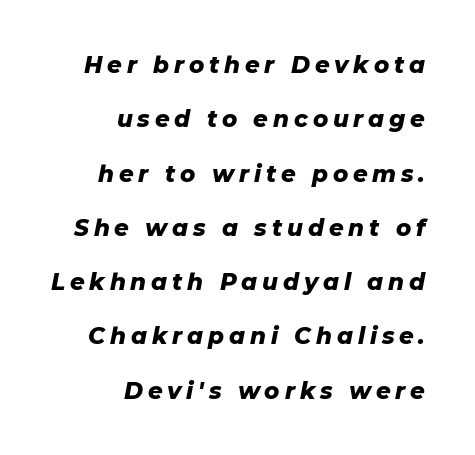
{"italic": "yes", "lean": "right", "slant_degrees": 11, "bold": "yes", "underline": "no", "align": "right", "line_spacing": "loose", "line_spacing_ratio": 2.36, "letter_spacing": "wide", "letter_spacing_em": 0.21, "glyph_px": 23}
